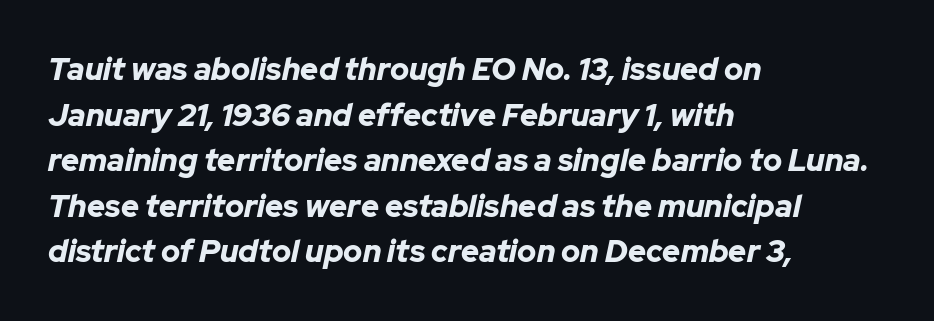
Q: Is the text bold? A: Yes.
Q: Is the text italic (slanted)? A: Yes, it leans right by about 12 degrees.
Q: Is the text underlined? A: No.
Q: How is the paragraph aligned? A: Left-aligned.
Q: Is the spacing between letters normal or unusually wide? A: Normal.
Q: Is the spacing between lines tight, normal or loose? A: Normal.
Q: Width (condensed, normal, or wide)? A: Normal.
Q: Stroke contrast? A: Low.
Q: x-height? A: Medium.
Q: Monospaced? A: No.
